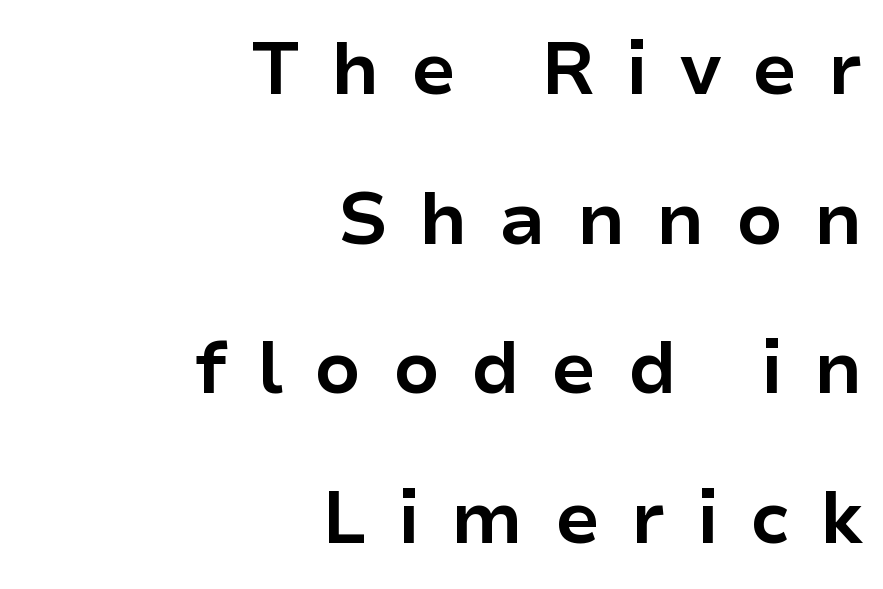
The image shows 73 px bold sans-serif type, upright; set right-aligned, loose line spacing (2.05x), unusually wide letter spacing (+0.42 em), not underlined; low stroke contrast and a medium x-height.
